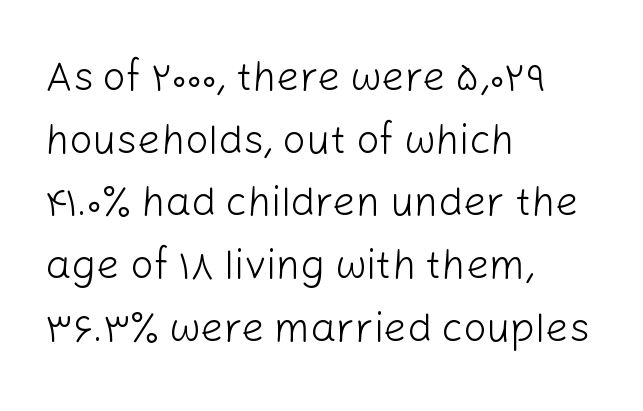
The image shows 41 px light sans-serif type, upright; set left-aligned, normal line spacing (1.53x), normal letter spacing, not underlined; low stroke contrast and a medium x-height.
